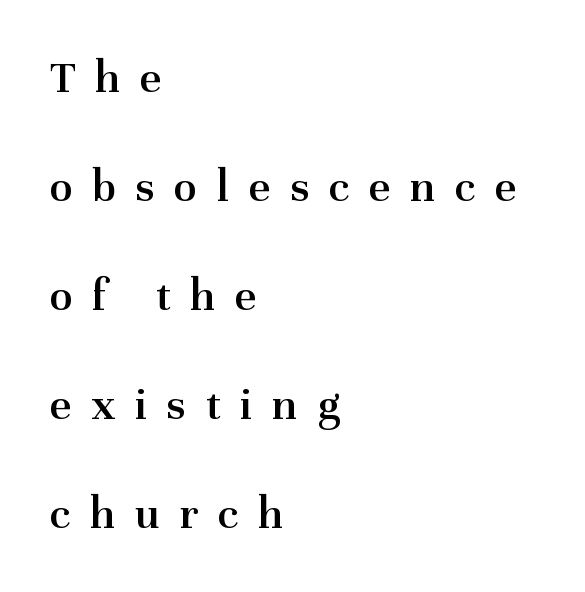
The glyphs have the mass of a demibold cut, below bold. Here the glyphs are tracked loosely, breaking word shapes into spaced letters. Rule under the text: the space is simply empty. You can tell it's not italic because the verticals are truly vertical. Horizontal alignment here is leftward, the default for most running prose.
